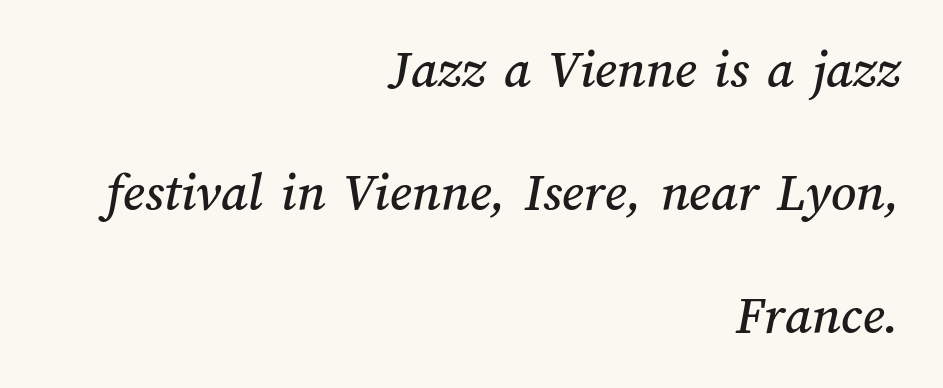
Q: Is the text underlined? A: No.
Q: How is the paragraph aligned? A: Right-aligned.
Q: Is the spacing between letters normal or unusually wide? A: Normal.
Q: Is the spacing between lines tight, normal or loose? A: Loose.
Q: Width (condensed, normal, or wide)? A: Normal.
Q: Stroke contrast? A: Medium.
Q: x-height? A: Medium.
Q: Monospaced? A: No.
